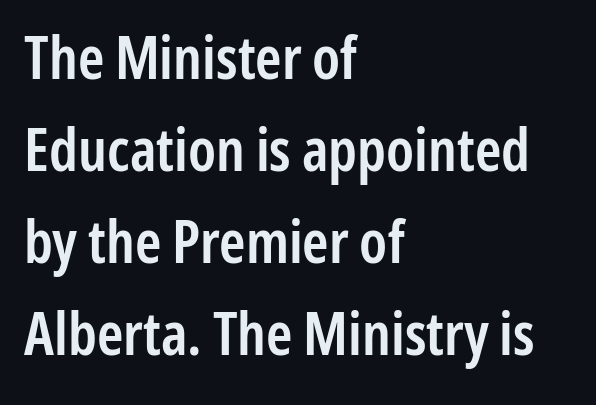
Is the block centered? No — it sits flush against the left margin. A typesetter would call this proportional, since set widths differ per character. Whoever set this chose a conventional vertical rhythm. The font's upright variant was chosen for this text. Is the letter spacing exaggerated? No — it looks like the ordinary default.
